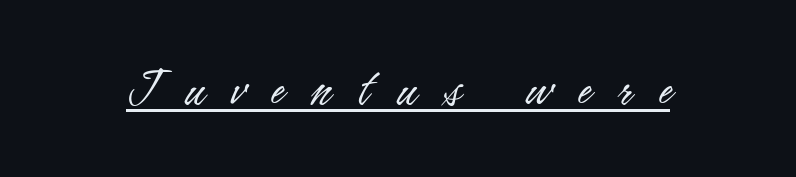
The image shows 58 px light, condensed sans-serif type; set unusually wide letter spacing (+0.46 em), underlined; low stroke contrast and a small x-height.
